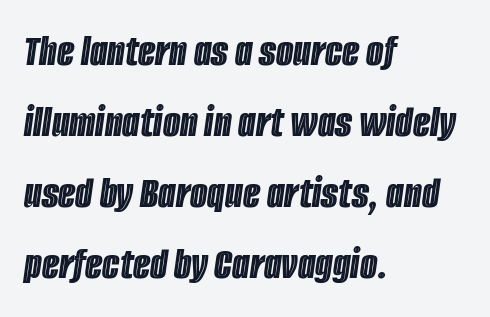
{"italic": "yes", "lean": "right", "slant_degrees": 8, "width": "condensed", "x_height": "large", "monospaced": "no", "underline": "no", "align": "left", "line_spacing": "normal", "line_spacing_ratio": 1.58, "letter_spacing": "normal", "letter_spacing_em": 0.0, "glyph_px": 45}
